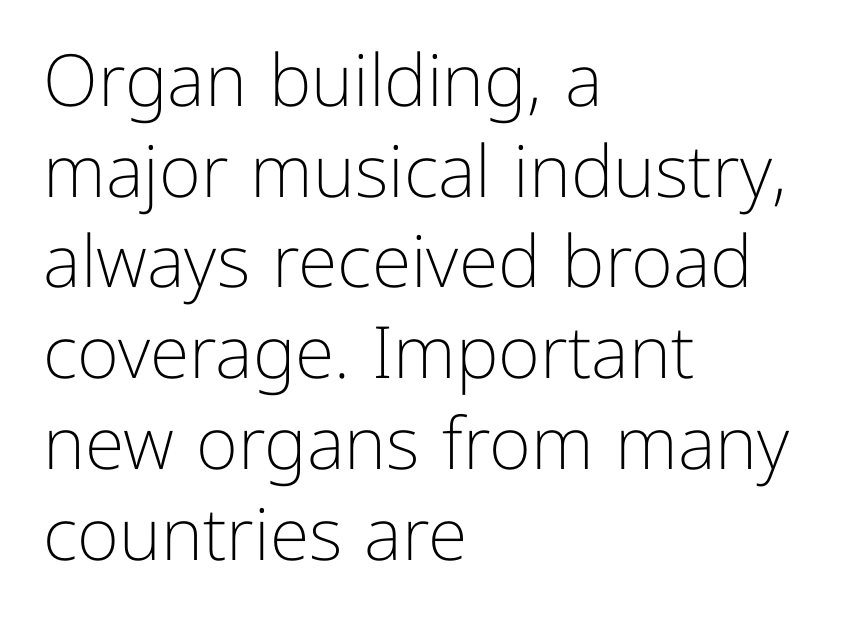
Do the characters align in a grid? No, the font is proportional. Casual observation: everything's shoved over to the left. To sum up the face: it is a sans, with no serifs. Default kerning and tracking; the words read as compact shapes. The glyphs are unaccompanied by any horizontal stroke below them.
